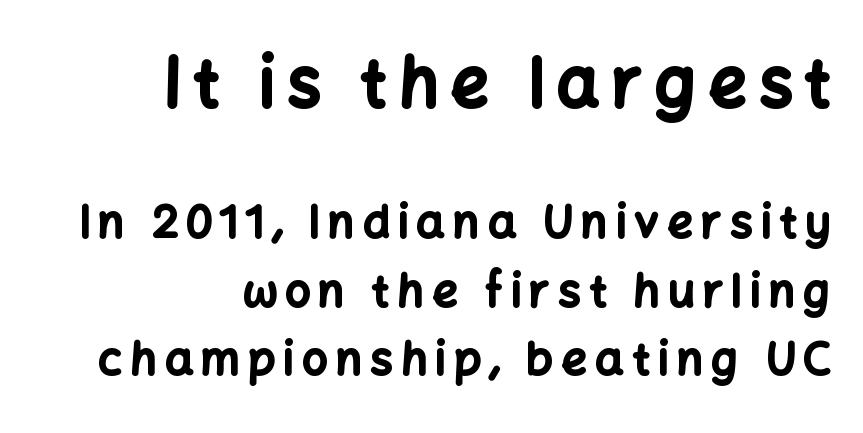
The rag falls on the left side of this text block. The space directly below the letters is spotless. Each letter keeps its own natural width here, so spacing adapts to shape. Heavy-handed strokes throughout: this text is bold.
